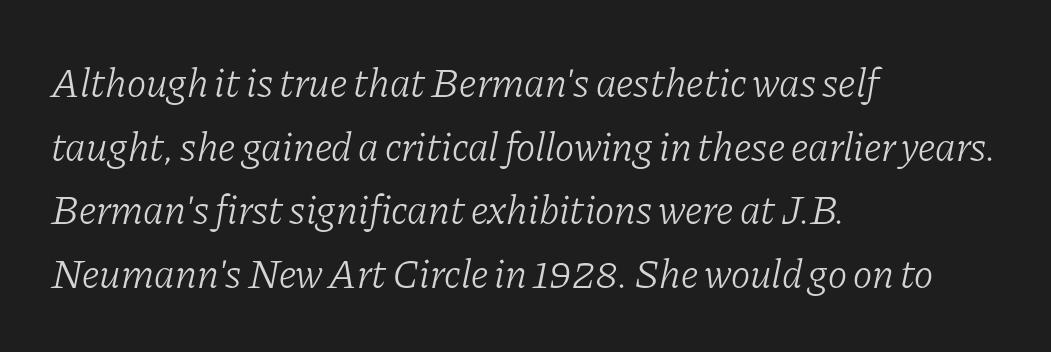
The image shows 41 px light serif type, italic (leaning right); set left-aligned, normal line spacing (1.55x), normal letter spacing, not underlined; low stroke contrast and a medium x-height.
